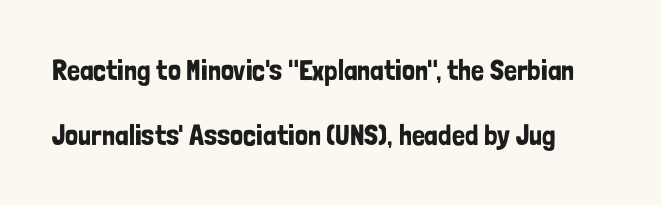
Q: Is the text italic (slanted)? A: No, it is upright.
Q: Is the typeface a serif or a sans-serif typeface? A: Sans-serif.
Q: Is the text underlined? A: No.
Q: Is the spacing between letters normal or unusually wide? A: Normal.
Q: Is the spacing between lines tight, normal or loose? A: Loose.
Q: Width (condensed, normal, or wide)? A: Condensed.
Q: Stroke contrast? A: Low.
Q: x-height? A: Medium.
Q: Monospaced? A: No.
